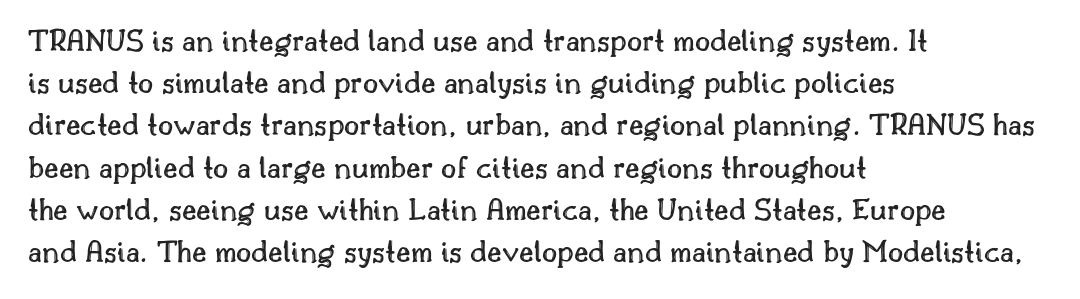
Q: Is the text italic (slanted)? A: No, it is upright.
Q: Is the text underlined? A: No.
Q: How is the paragraph aligned? A: Left-aligned.
Q: Is the spacing between letters normal or unusually wide? A: Normal.
Q: Is the spacing between lines tight, normal or loose? A: Normal.
Q: Width (condensed, normal, or wide)? A: Normal.
Q: x-height? A: Small.
Q: Monospaced? A: No.
